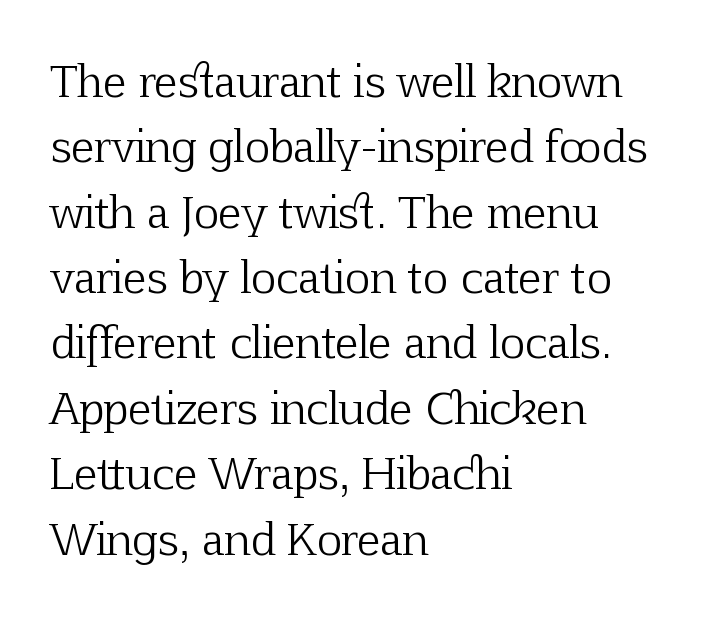
Q: Is the text bold? A: No.
Q: Is the text italic (slanted)? A: No, it is upright.
Q: Is the typeface a serif or a sans-serif typeface? A: Serif.
Q: Is the text underlined? A: No.
Q: How is the paragraph aligned? A: Left-aligned.
Q: Is the spacing between letters normal or unusually wide? A: Normal.
Q: Is the spacing between lines tight, normal or loose? A: Normal.
Q: Width (condensed, normal, or wide)? A: Normal.
Q: Stroke contrast? A: Low.
Q: x-height? A: Medium.
Q: Monospaced? A: No.
